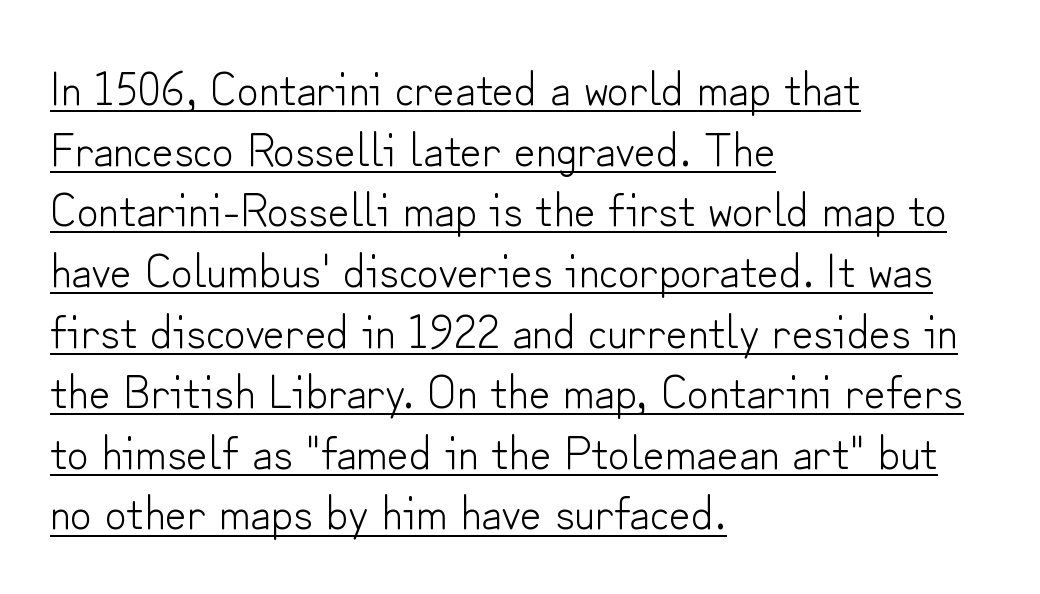
{"serif": "no", "italic": "no", "bold": "no", "weight": "light", "width": "normal", "stroke_contrast": "low", "x_height": "small", "monospaced": "no", "underline": "yes", "align": "left", "line_spacing": "normal", "line_spacing_ratio": 1.29, "letter_spacing": "normal", "letter_spacing_em": 0.0, "glyph_px": 47}
